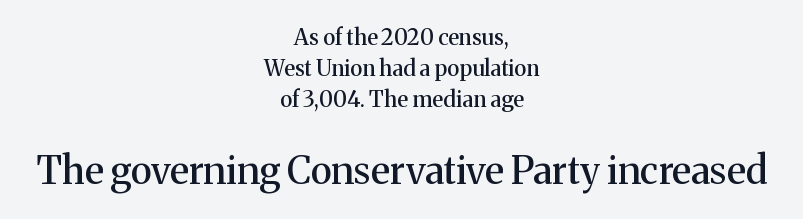
Q: Is the text italic (slanted)? A: No, it is upright.
Q: Is the typeface a serif or a sans-serif typeface? A: Serif.
Q: Is the text underlined? A: No.
Q: How is the paragraph aligned? A: Centered.
Q: Is the spacing between letters normal or unusually wide? A: Normal.
Q: Is the spacing between lines tight, normal or loose? A: Normal.
Q: Which block of text is set in a larger size, the first (top) or the second (bottom)? A: The second (bottom) one.
Q: Width (condensed, normal, or wide)? A: Normal.
Q: Stroke contrast? A: Medium.
Q: x-height? A: Medium.
Q: Monospaced? A: No.
